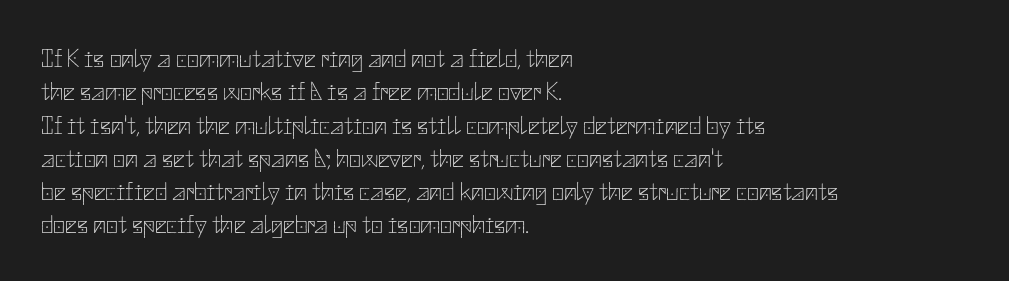
Compared with typical paragraphs, the rows here are spaced about the same. The letters stand straight up with perfectly vertical stems. Short and long lines alike share a common starting point at left. Is the stroke heavy? The answer is a plain regular-or-lighter. In terms of letterspacing, this is plain default setting. Just letters on the line, the space beneath them empty.
